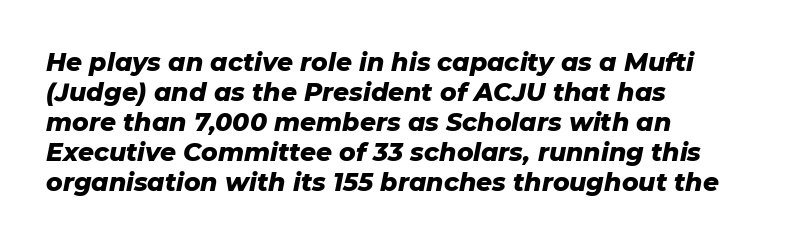
{"italic": "yes", "lean": "right", "slant_degrees": 11, "bold": "yes", "underline": "no", "align": "left", "line_spacing_ratio": 1.2, "letter_spacing": "normal", "letter_spacing_em": 0.0, "glyph_px": 25}
